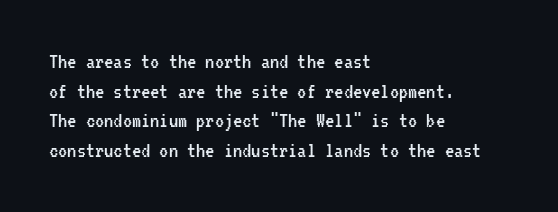
{"italic": "no", "bold": "no", "underline": "no", "align": "left", "line_spacing": "normal", "line_spacing_ratio": 1.29, "letter_spacing": "normal", "letter_spacing_em": 0.0, "glyph_px": 23}
